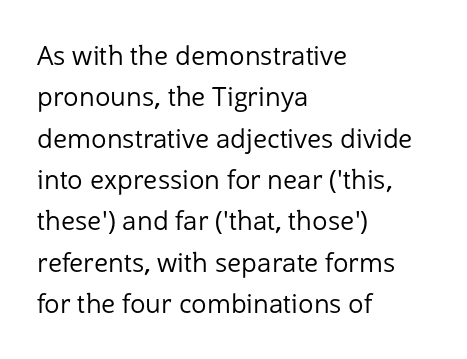
The image shows 26 px text type, upright; set left-aligned, normal line spacing (1.59x), normal letter spacing, not underlined.
